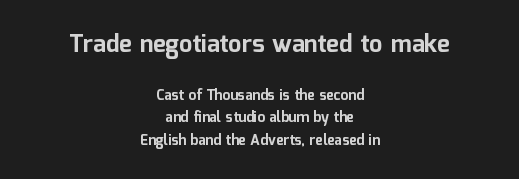
The image shows 24 px bold type, upright; set centered, normal line spacing (1.61x), normal letter spacing, not underlined; the first (top) block is 1.71x larger.
